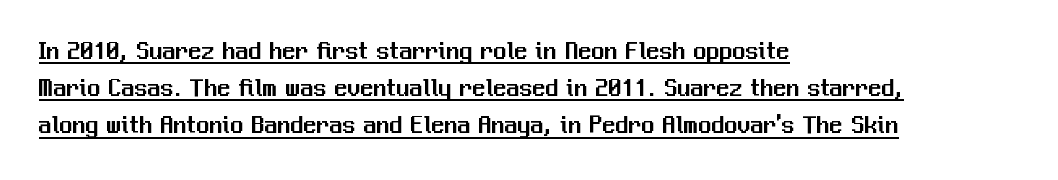
Q: Is the text italic (slanted)? A: No, it is upright.
Q: Is the text underlined? A: Yes.
Q: How is the paragraph aligned? A: Left-aligned.
Q: Is the spacing between letters normal or unusually wide? A: Normal.
Q: Is the spacing between lines tight, normal or loose? A: Normal.
